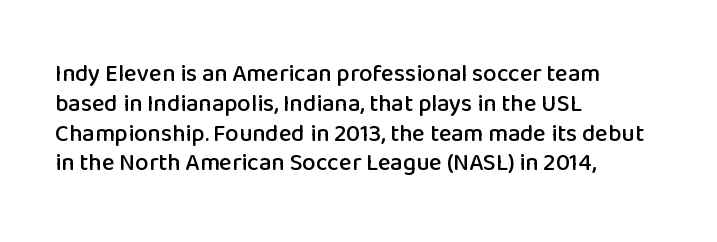
{"italic": "no", "underline": "no", "align": "left", "line_spacing_ratio": 1.24, "letter_spacing": "normal", "letter_spacing_em": 0.0, "glyph_px": 24}
